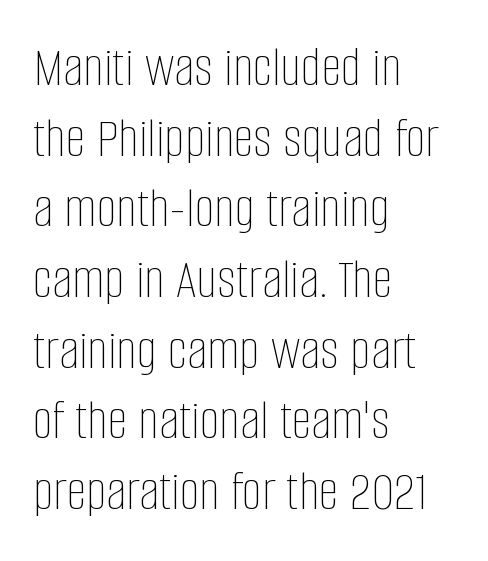
The image shows 57 px thin, condensed type, upright; set left-aligned, line spacing 1.24x, normal letter spacing, not underlined; low stroke contrast and a large x-height.
